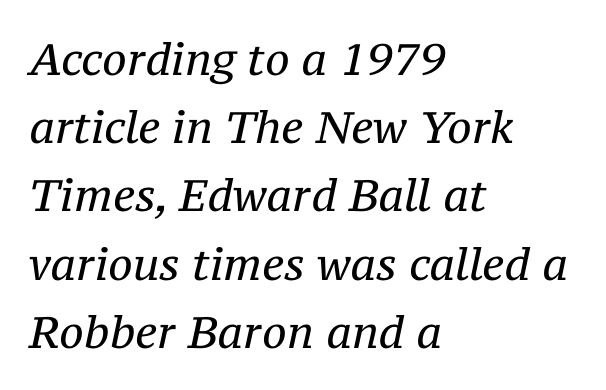
{"serif": "yes", "italic": "yes", "lean": "right", "slant_degrees": 12, "bold": "no", "weight": "regular", "width": "normal", "stroke_contrast": "medium", "x_height": "medium", "monospaced": "no", "underline": "no", "align": "left", "line_spacing": "normal", "line_spacing_ratio": 1.55, "letter_spacing": "normal", "letter_spacing_em": 0.0, "glyph_px": 44}
